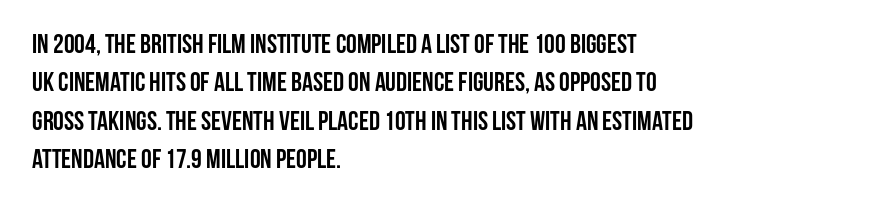
Glyph-to-glyph distance matches everyday printed text. Notice how thick the strokes are: this is what a full bold looks like. A normal amount of white space separates one row of letters from the next. Only glyphs here, with clear space below each row. Vertical strokes here are truly vertical.
